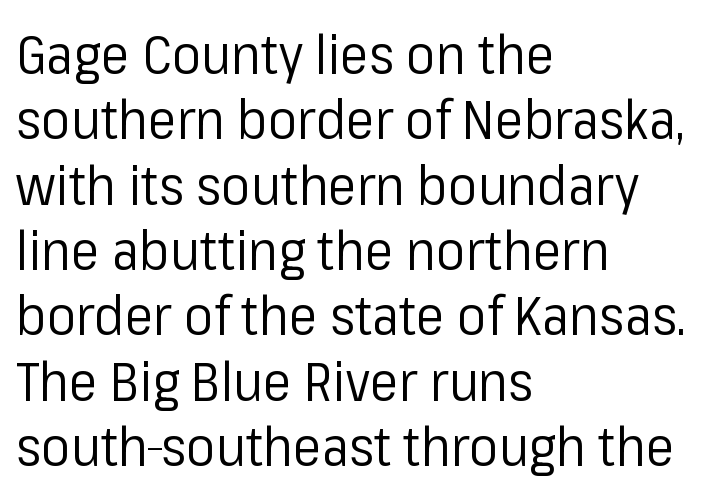
Q: Is the text bold? A: No.
Q: Is the text italic (slanted)? A: No, it is upright.
Q: Is the typeface a serif or a sans-serif typeface? A: Sans-serif.
Q: Is the text underlined? A: No.
Q: How is the paragraph aligned? A: Left-aligned.
Q: Is the spacing between letters normal or unusually wide? A: Normal.
Q: Width (condensed, normal, or wide)? A: Normal.
Q: Stroke contrast? A: Low.
Q: x-height? A: Medium.
Q: Monospaced? A: No.
